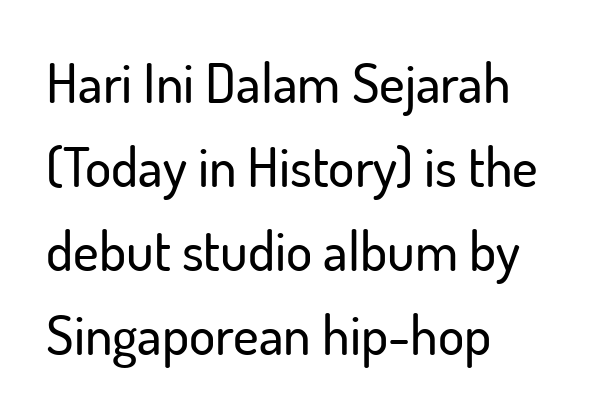
{"serif": "no", "italic": "no", "width": "normal", "stroke_contrast": "low", "x_height": "small", "monospaced": "no", "underline": "no", "align": "left", "line_spacing": "normal", "line_spacing_ratio": 1.53, "letter_spacing": "normal", "letter_spacing_em": 0.0, "glyph_px": 55}
